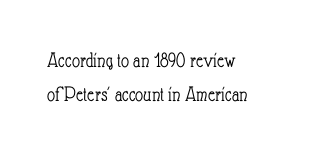
The image shows 22 px text type, upright; set left-aligned, normal line spacing (1.54x), normal letter spacing, not underlined.
